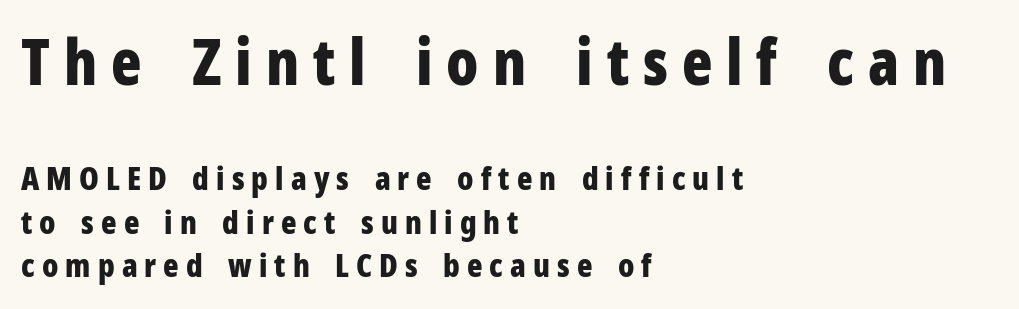
Proportional: the letters do not fall into vertical columns. It's the straight-up-and-down kind of type. Here the first block reads like a headline and the second like body copy. Summary of vertical rhythm: regular, with standard interline spacing.
